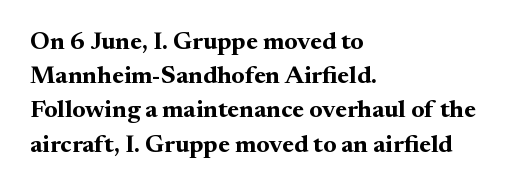
The image shows 25 px bold type, upright; set left-aligned, normal line spacing (1.37x), normal letter spacing, not underlined.
